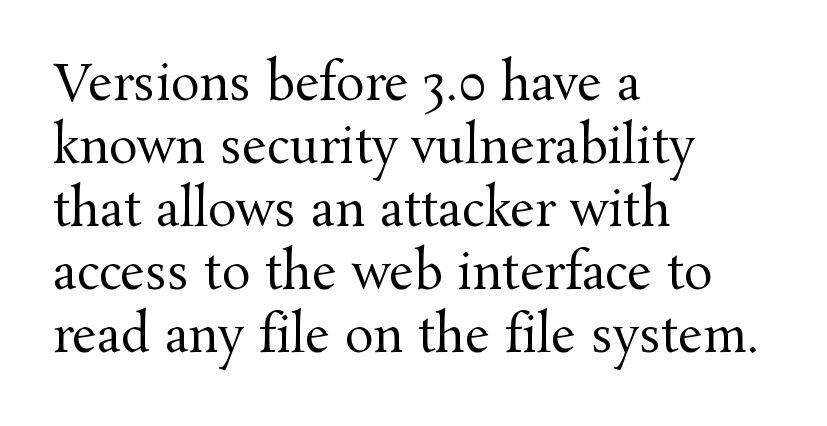
Q: Is the text bold? A: No.
Q: Is the text italic (slanted)? A: No, it is upright.
Q: Is the typeface a serif or a sans-serif typeface? A: Serif.
Q: Is the text underlined? A: No.
Q: How is the paragraph aligned? A: Left-aligned.
Q: Is the spacing between letters normal or unusually wide? A: Normal.
Q: Is the spacing between lines tight, normal or loose? A: Normal.
Q: Width (condensed, normal, or wide)? A: Normal.
Q: Stroke contrast? A: Medium.
Q: x-height? A: Medium.
Q: Monospaced? A: No.
